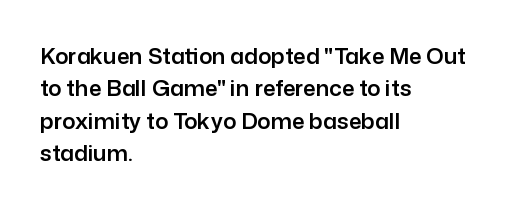
Q: Is the text italic (slanted)? A: No, it is upright.
Q: Is the text underlined? A: No.
Q: How is the paragraph aligned? A: Left-aligned.
Q: Is the spacing between letters normal or unusually wide? A: Normal.
Q: Is the spacing between lines tight, normal or loose? A: Normal.
